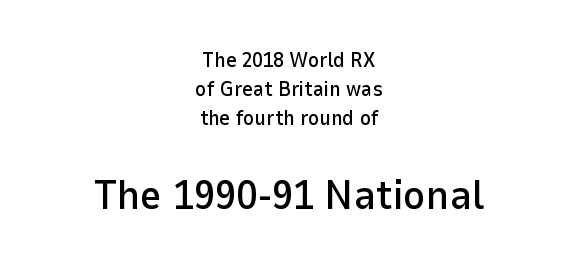
Q: Is the text italic (slanted)? A: No, it is upright.
Q: Is the typeface a serif or a sans-serif typeface? A: Sans-serif.
Q: Is the text underlined? A: No.
Q: How is the paragraph aligned? A: Centered.
Q: Is the spacing between letters normal or unusually wide? A: Normal.
Q: Is the spacing between lines tight, normal or loose? A: Normal.
Q: Which block of text is set in a larger size, the first (top) or the second (bottom)? A: The second (bottom) one.
Q: Width (condensed, normal, or wide)? A: Normal.
Q: Stroke contrast? A: Low.
Q: x-height? A: Medium.
Q: Monospaced? A: No.
